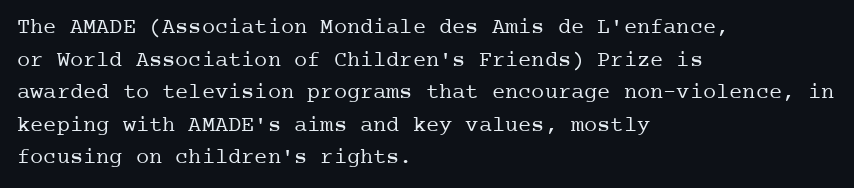
Q: Is the text bold? A: No.
Q: Is the text italic (slanted)? A: No, it is upright.
Q: Is the text underlined? A: No.
Q: How is the paragraph aligned? A: Left-aligned.
Q: Is the spacing between letters normal or unusually wide? A: Normal.
Q: Is the spacing between lines tight, normal or loose? A: Normal.
